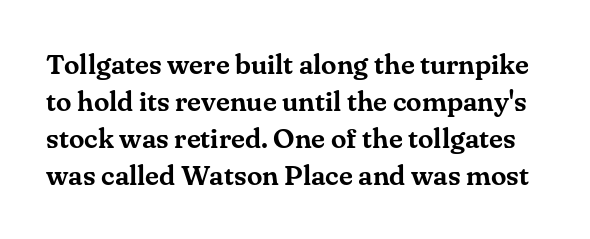
The image shows 28 px serif type, upright; set normal line spacing (1.32x), normal letter spacing, not underlined; medium stroke contrast and a small x-height.
